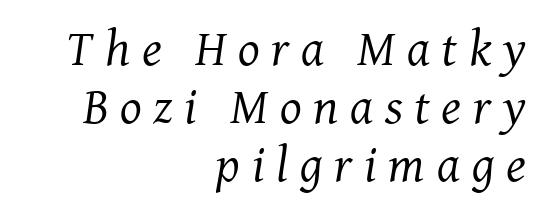
{"serif": "yes", "italic": "yes", "lean": "right", "slant_degrees": 7, "bold": "no", "weight": "regular", "width": "normal", "stroke_contrast": "medium", "x_height": "medium", "monospaced": "no", "underline": "no", "align": "right", "line_spacing": "tight", "line_spacing_ratio": 1.14, "letter_spacing": "wide", "letter_spacing_em": 0.23, "glyph_px": 51}
